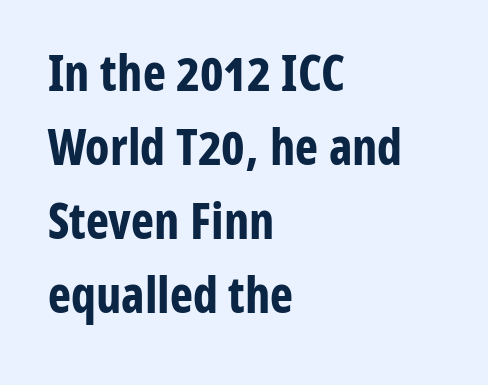
Q: Is the text bold? A: Yes.
Q: Is the text italic (slanted)? A: No, it is upright.
Q: Is the typeface a serif or a sans-serif typeface? A: Sans-serif.
Q: Is the text underlined? A: No.
Q: How is the paragraph aligned? A: Left-aligned.
Q: Is the spacing between letters normal or unusually wide? A: Normal.
Q: Is the spacing between lines tight, normal or loose? A: Normal.
Q: Width (condensed, normal, or wide)? A: Condensed.
Q: Stroke contrast? A: Low.
Q: x-height? A: Medium.
Q: Monospaced? A: No.
